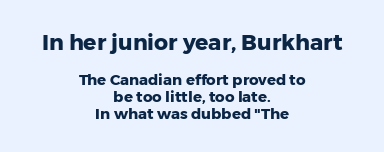
The image shows 22 px bold type, upright; set centered, tight line spacing (1.13x), normal letter spacing, not underlined; the first (top) block is 1.47x larger.
